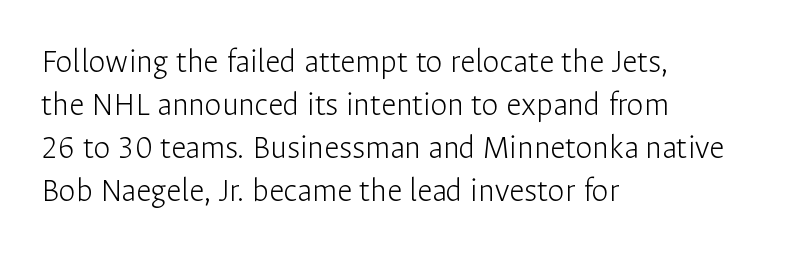
Q: Is the text bold? A: No.
Q: Is the text italic (slanted)? A: No, it is upright.
Q: Is the typeface a serif or a sans-serif typeface? A: Sans-serif.
Q: Is the text underlined? A: No.
Q: How is the paragraph aligned? A: Left-aligned.
Q: Is the spacing between letters normal or unusually wide? A: Normal.
Q: Is the spacing between lines tight, normal or loose? A: Normal.
Q: Width (condensed, normal, or wide)? A: Normal.
Q: Stroke contrast? A: Low.
Q: x-height? A: Medium.
Q: Monospaced? A: No.
